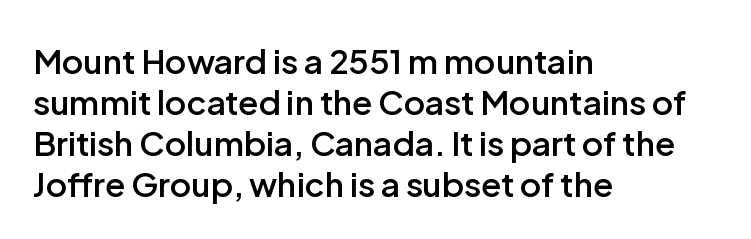
The image shows 33 px semibold sans-serif type, upright; set left-aligned, line spacing 1.24x, normal letter spacing, not underlined; low stroke contrast and a medium x-height.
